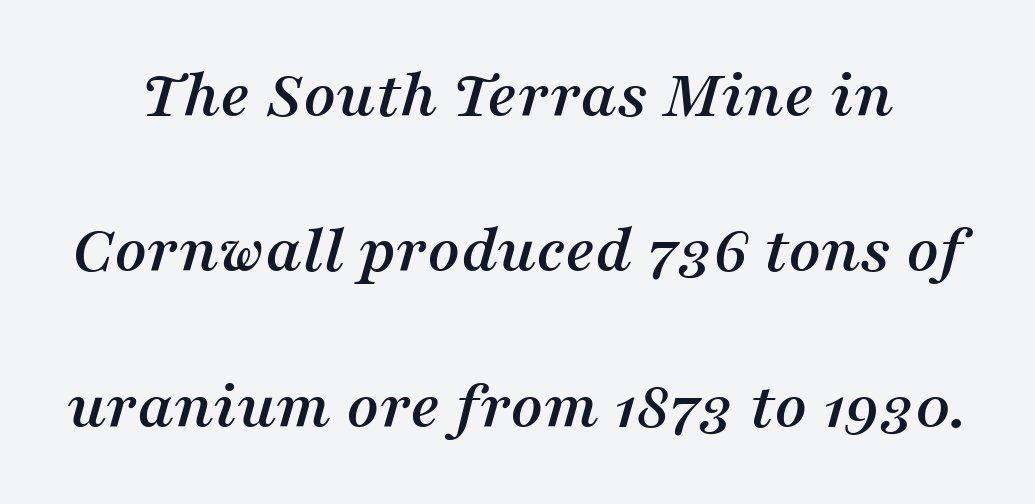
Q: Is the text italic (slanted)? A: Yes, it leans right by about 16 degrees.
Q: Is the typeface a serif or a sans-serif typeface? A: Serif.
Q: Is the text underlined? A: No.
Q: Is the spacing between letters normal or unusually wide? A: Normal.
Q: Is the spacing between lines tight, normal or loose? A: Loose.
Q: Width (condensed, normal, or wide)? A: Normal.
Q: Stroke contrast? A: Medium.
Q: x-height? A: Medium.
Q: Monospaced? A: No.
